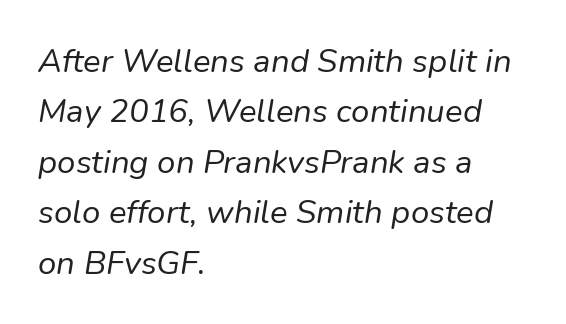
The paragraph shown leans on its left margin. You can tell it's italic because the verticals aren't actually vertical. Stem width sits at or under what a default text font uses. Clear beneath every line of the passage. The line-height multiplier appears to be the usual default.
